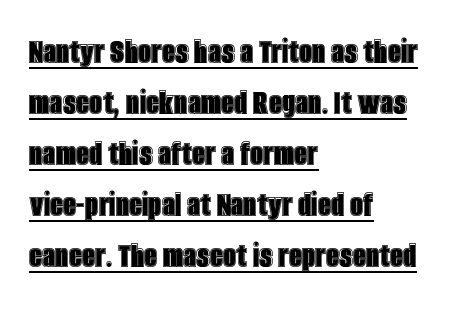
{"italic": "no", "width": "condensed", "x_height": "large", "monospaced": "no", "underline": "yes", "align": "left", "line_spacing": "normal", "line_spacing_ratio": 1.38, "letter_spacing": "normal", "letter_spacing_em": 0.0, "glyph_px": 37}
